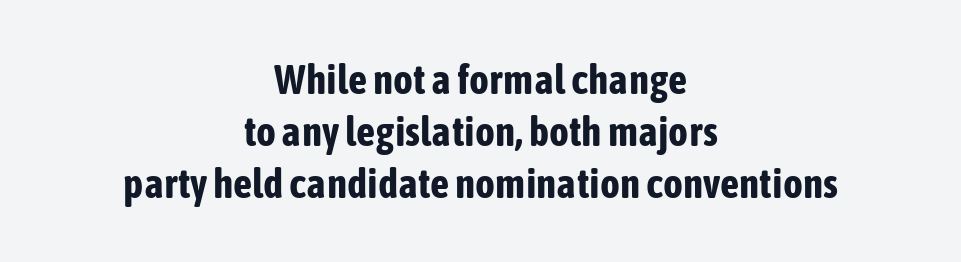
The image shows 42 px bold, condensed sans-serif type, upright; set centered, line spacing 1.24x, normal letter spacing, not underlined; low stroke contrast and a medium x-height.
